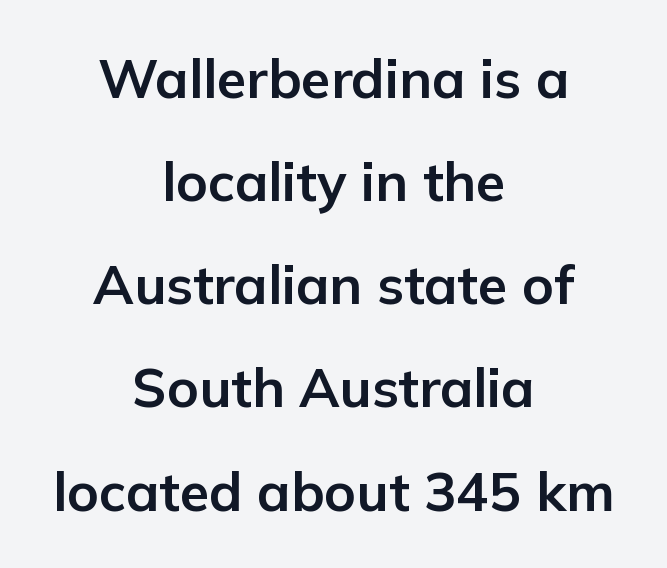
Q: Is the text bold? A: Yes.
Q: Is the text italic (slanted)? A: No, it is upright.
Q: Is the typeface a serif or a sans-serif typeface? A: Sans-serif.
Q: Is the text underlined? A: No.
Q: How is the paragraph aligned? A: Centered.
Q: Is the spacing between letters normal or unusually wide? A: Normal.
Q: Is the spacing between lines tight, normal or loose? A: Loose.
Q: Width (condensed, normal, or wide)? A: Normal.
Q: Stroke contrast? A: Low.
Q: x-height? A: Medium.
Q: Monospaced? A: No.
